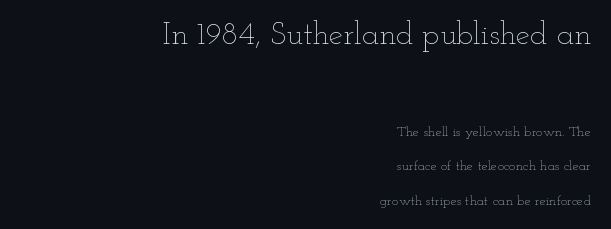
Has an underline been added? It has not. Quick note: interline space is abundant. Where is the straight margin? On the right. No extra tracking has been applied to these lines.
